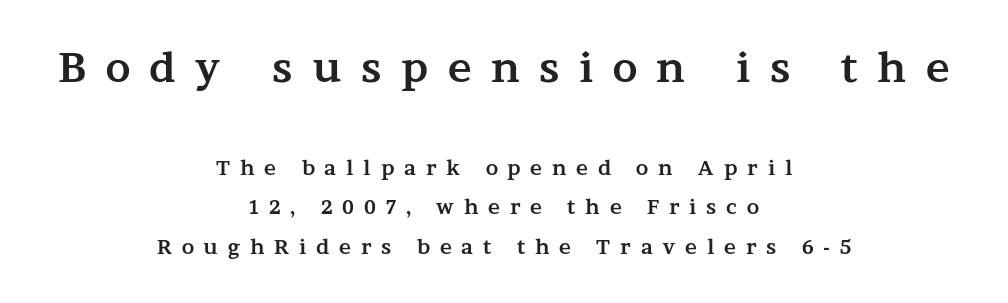
Q: Is the text bold? A: Yes.
Q: Is the text italic (slanted)? A: No, it is upright.
Q: Is the typeface a serif or a sans-serif typeface? A: Serif.
Q: Is the text underlined? A: No.
Q: How is the paragraph aligned? A: Centered.
Q: Is the spacing between letters normal or unusually wide? A: Unusually wide.
Q: Is the spacing between lines tight, normal or loose? A: Loose.
Q: Which block of text is set in a larger size, the first (top) or the second (bottom)? A: The first (top) one.
Q: Width (condensed, normal, or wide)? A: Wide.
Q: Stroke contrast? A: Medium.
Q: x-height? A: Medium.
Q: Monospaced? A: No.
